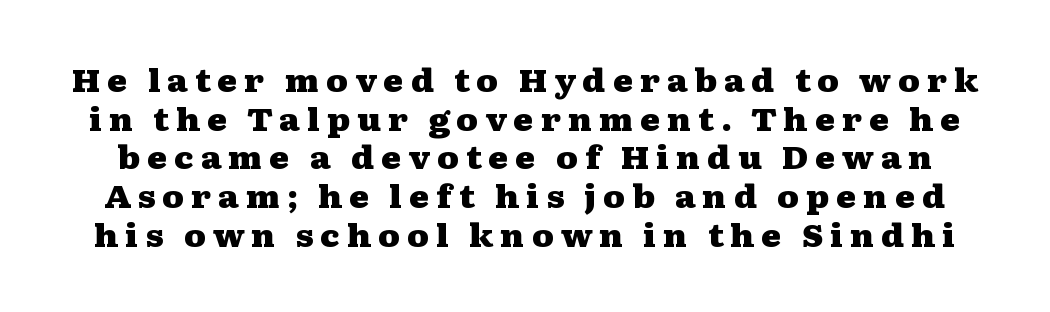
This sample uses a serif face. Lines of text with bare space underneath. Caption: expanded tracking, letters set apart. The font's upright variant was chosen for this text.
